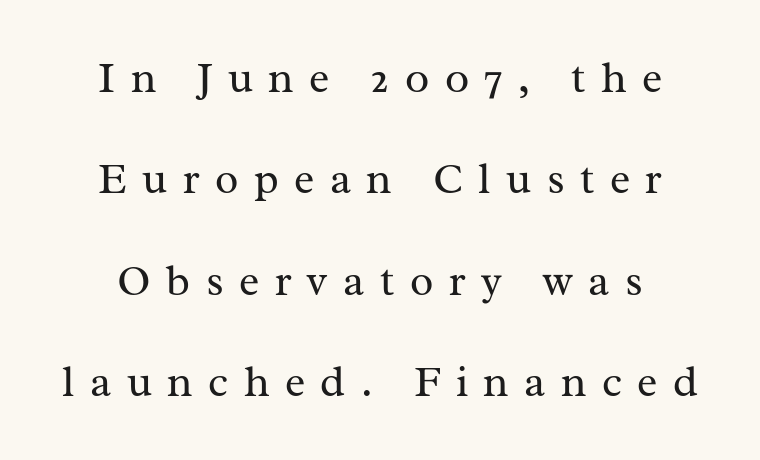
The image shows 43 px regular-weight serif type, upright; set loose line spacing (2.36x), unusually wide letter spacing (+0.36 em), not underlined; medium stroke contrast and a medium x-height.
